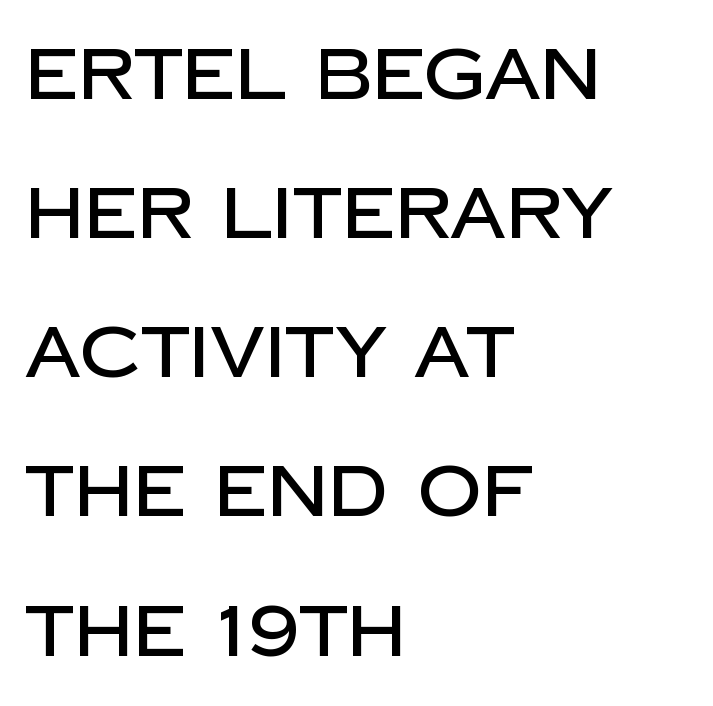
{"serif": "no", "italic": "no", "width": "normal", "stroke_contrast": "low", "x_height": "large", "monospaced": "no", "underline": "no", "align": "left", "line_spacing": "loose", "line_spacing_ratio": 1.96, "letter_spacing": "normal", "letter_spacing_em": 0.0, "glyph_px": 71}
